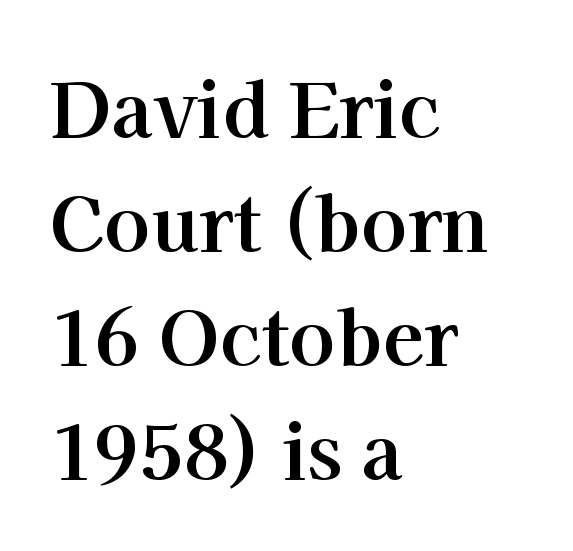
The image shows 76 px bold serif type, upright; set left-aligned, normal line spacing (1.5x), normal letter spacing, not underlined; high stroke contrast and a medium x-height.
